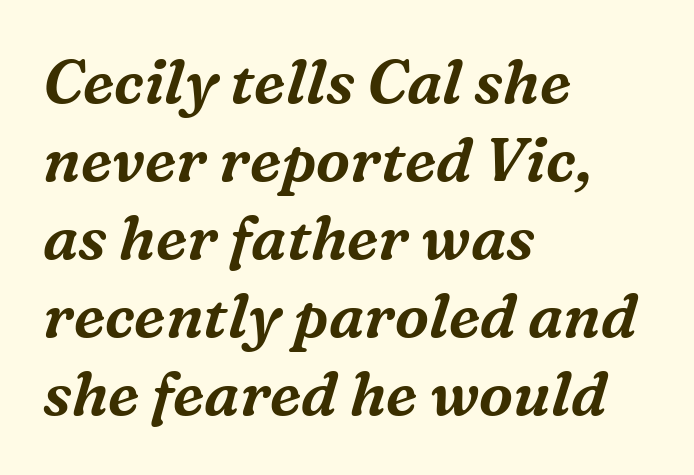
The image shows 61 px serif type, italic (leaning right); set left-aligned, normal line spacing (1.28x), normal letter spacing, not underlined; medium stroke contrast and a medium x-height.
